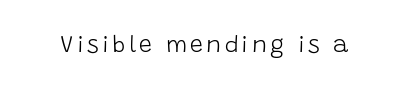
Q: Is the text bold? A: No.
Q: Is the text italic (slanted)? A: No, it is upright.
Q: Is the text underlined? A: No.
